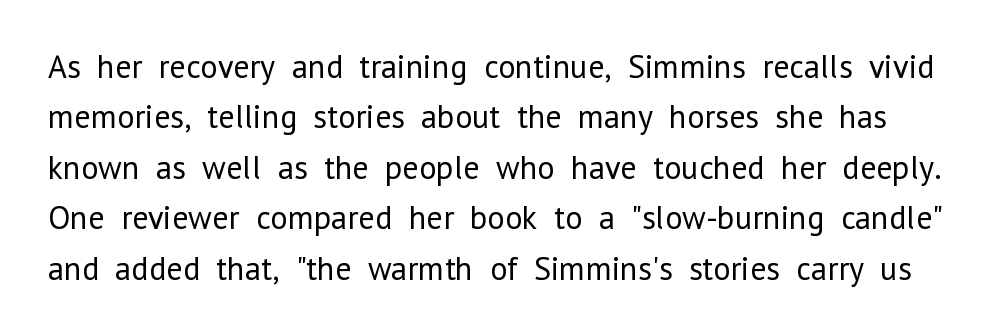
Q: Is the text bold? A: No.
Q: Is the text italic (slanted)? A: No, it is upright.
Q: Is the typeface a serif or a sans-serif typeface? A: Sans-serif.
Q: Is the text underlined? A: No.
Q: Is the spacing between letters normal or unusually wide? A: Normal.
Q: Is the spacing between lines tight, normal or loose? A: Normal.
Q: Width (condensed, normal, or wide)? A: Normal.
Q: Stroke contrast? A: Low.
Q: x-height? A: Medium.
Q: Monospaced? A: No.
